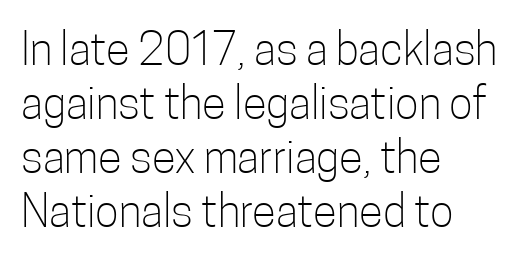
{"serif": "no", "italic": "no", "bold": "no", "weight": "light", "width": "condensed", "stroke_contrast": "low", "x_height": "medium", "monospaced": "no", "underline": "no", "align": "left", "line_spacing_ratio": 1.23, "letter_spacing": "normal", "letter_spacing_em": 0.0, "glyph_px": 44}
